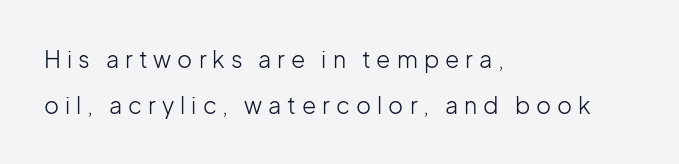
Q: Is the text bold? A: No.
Q: Is the text italic (slanted)? A: No, it is upright.
Q: Is the text underlined? A: No.
Q: How is the paragraph aligned? A: Left-aligned.
Q: Is the spacing between letters normal or unusually wide? A: Unusually wide.
Q: Is the spacing between lines tight, normal or loose? A: Loose.
